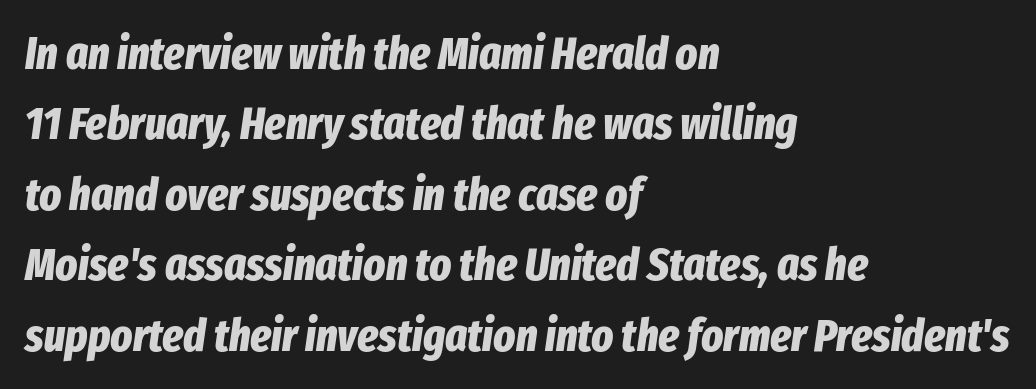
The image shows 46 px bold, condensed type, italic (leaning right); set left-aligned, normal line spacing (1.53x), normal letter spacing, not underlined; low stroke contrast and a medium x-height.
